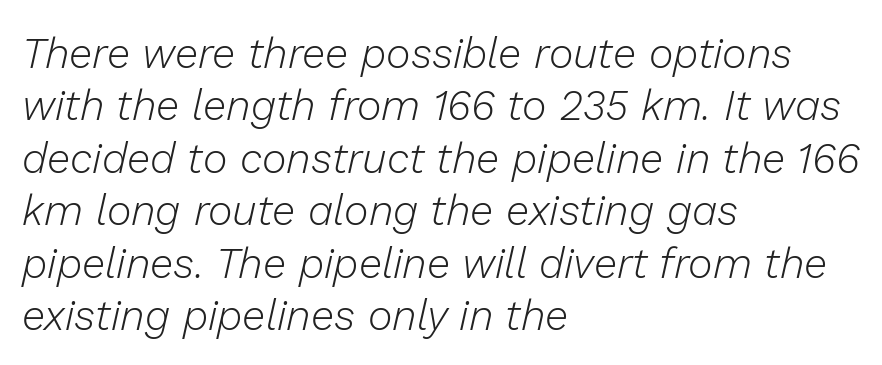
Q: Is the text bold? A: No.
Q: Is the text italic (slanted)? A: Yes, it leans right by about 13 degrees.
Q: Is the text underlined? A: No.
Q: How is the paragraph aligned? A: Left-aligned.
Q: Is the spacing between letters normal or unusually wide? A: Normal.
Q: Is the spacing between lines tight, normal or loose? A: Normal.
Q: Width (condensed, normal, or wide)? A: Normal.
Q: Stroke contrast? A: Low.
Q: x-height? A: Medium.
Q: Monospaced? A: No.
